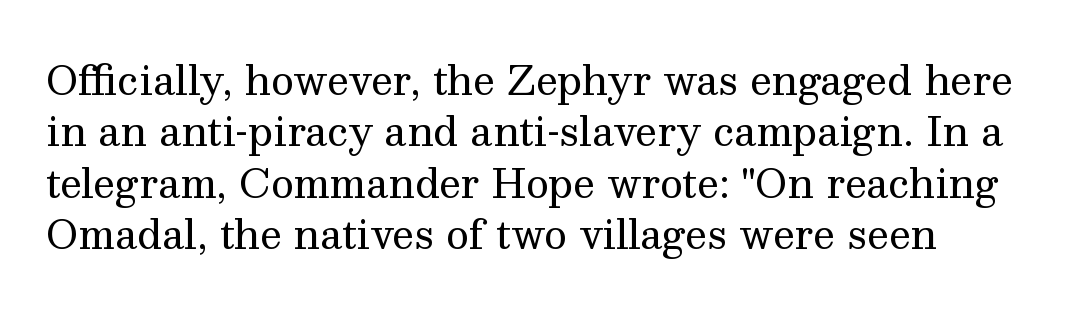
Bare-footed words on every line. Does the leading feel generous? No, just average. Each letter keeps its own natural width here, so spacing adapts to shape. Think standard paragraph weight, or any step lighter than that.
